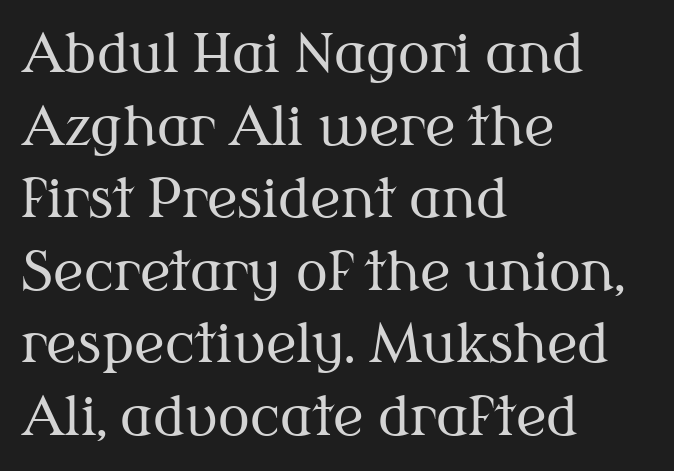
{"serif": "yes", "italic": "no", "bold": "no", "weight": "regular", "width": "normal", "stroke_contrast": "medium", "x_height": "medium", "monospaced": "no", "underline": "no", "align": "left", "line_spacing": "normal", "line_spacing_ratio": 1.37, "letter_spacing": "normal", "letter_spacing_em": 0.0, "glyph_px": 53}
